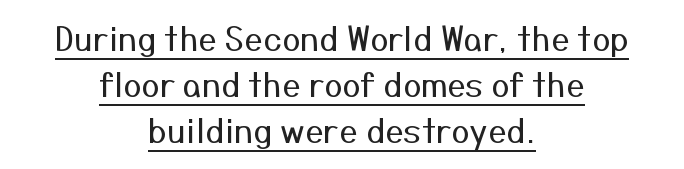
Q: Is the text bold? A: No.
Q: Is the text italic (slanted)? A: No, it is upright.
Q: Is the typeface a serif or a sans-serif typeface? A: Sans-serif.
Q: Is the text underlined? A: Yes.
Q: How is the paragraph aligned? A: Centered.
Q: Is the spacing between letters normal or unusually wide? A: Normal.
Q: Is the spacing between lines tight, normal or loose? A: Normal.
Q: Width (condensed, normal, or wide)? A: Normal.
Q: Stroke contrast? A: Medium.
Q: x-height? A: Medium.
Q: Monospaced? A: No.
